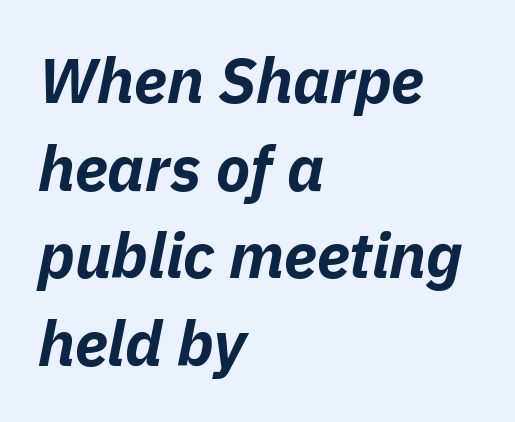
{"italic": "yes", "lean": "right", "slant_degrees": 11, "bold": "yes", "weight": "bold", "width": "normal", "stroke_contrast": "low", "x_height": "medium", "monospaced": "no", "underline": "no", "align": "left", "line_spacing": "normal", "line_spacing_ratio": 1.39, "letter_spacing": "normal", "letter_spacing_em": 0.0, "glyph_px": 63}
